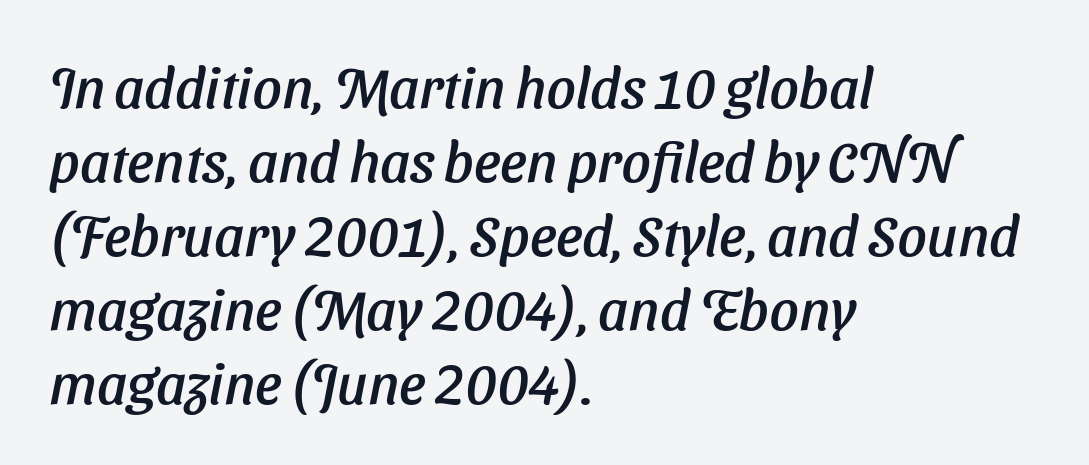
The image shows 57 px text type; set left-aligned, normal line spacing (1.3x), normal letter spacing, not underlined; low stroke contrast and a medium x-height.
